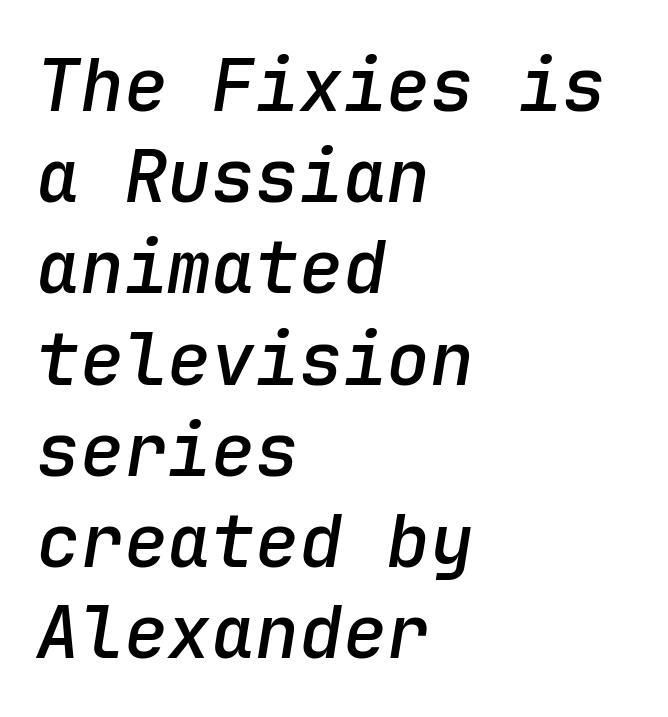
{"italic": "yes", "lean": "right", "slant_degrees": 9, "bold": "semi", "weight": "semibold", "width": "normal", "stroke_contrast": "low", "x_height": "medium", "monospaced": "yes", "underline": "no", "align": "left", "line_spacing": "normal", "line_spacing_ratio": 1.25, "letter_spacing": "normal", "letter_spacing_em": 0.0, "glyph_px": 73}
